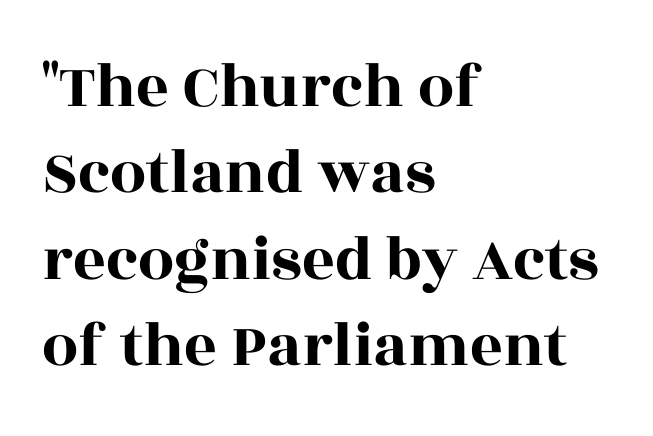
The image shows 64 px wide serif type, upright; set left-aligned, normal line spacing (1.35x), normal letter spacing, not underlined; a large x-height.
